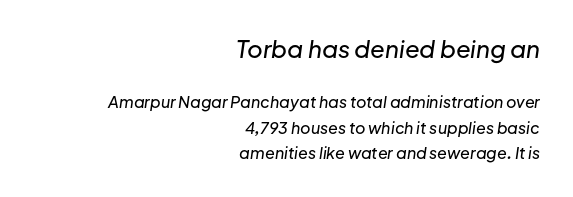
{"italic": "yes", "lean": "right", "slant_degrees": 8, "underline": "no", "align": "right", "line_spacing": "normal", "line_spacing_ratio": 1.61, "letter_spacing": "normal", "letter_spacing_em": 0.0, "larger_block": "first", "size_ratio": 1.5, "glyph_px": 24}
